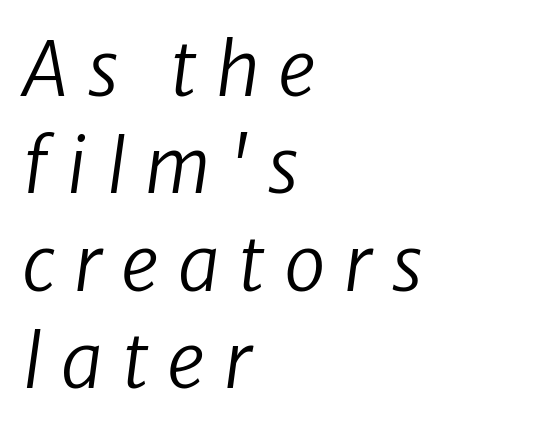
Underlining? Definitely not there. This sample uses expanded letter spacing, leaving extra air between glyphs. This reads as an unemphasized weight, regular at the heaviest. Spacing verdict: proportional, widths tailored to each character.
